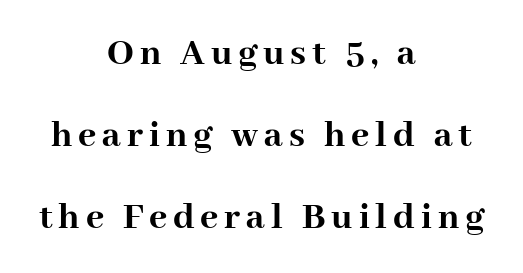
The glyphs are unaccompanied by any horizontal stroke below them. Honestly, the rows look like they've been pulled way apart. These lines are centered, leaving both edges ragged. Heft: maximum for text — a bold. Quick note: not italic, upright.
